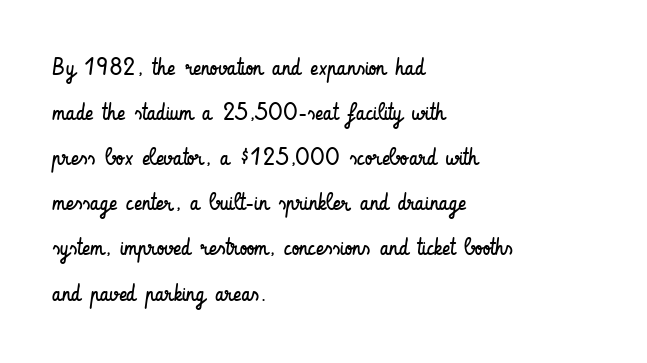
The image shows 24 px text type, upright; set left-aligned, line spacing 1.88x, normal letter spacing, not underlined.
